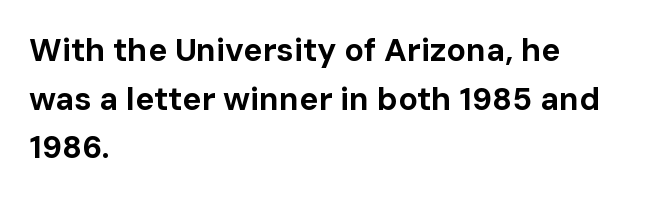
Tracking here is standard; glyphs follow each other at the usual distance. The setting favours the left margin, as ordinary paragraphs usually do. Unmarked baselines from the first word to the last. Posture: vertical. In terms of letterform style, serifs are entirely absent. Think of a printed novel: that variable character pitch is what you see here.
